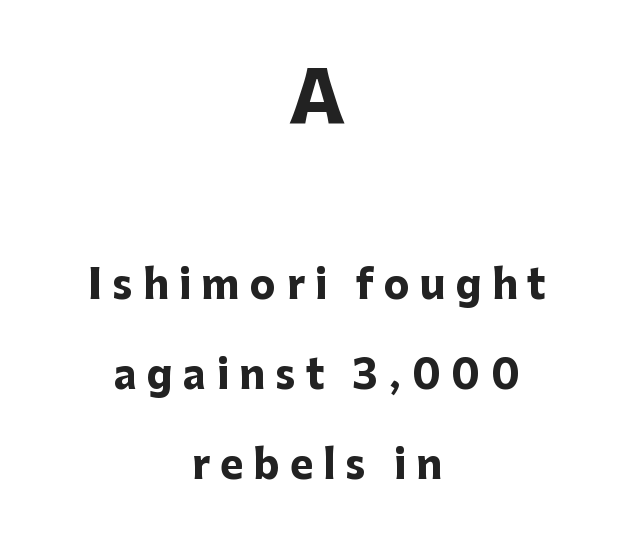
{"serif": "no", "italic": "no", "bold": "yes", "weight": "heavy", "width": "normal", "stroke_contrast": "low", "x_height": "medium", "monospaced": "no", "underline": "no", "align": "center", "line_spacing": "loose", "line_spacing_ratio": 2.31, "letter_spacing": "wide", "letter_spacing_em": 0.26, "larger_block": "first", "size_ratio": 1.77, "glyph_px": 69}
